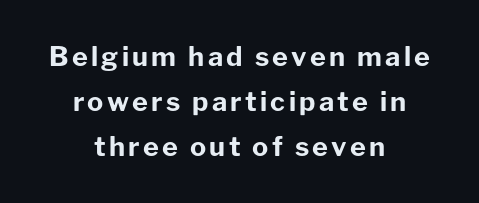
{"italic": "no", "bold": "yes", "underline": "no", "align": "center", "line_spacing": "normal", "line_spacing_ratio": 1.67, "glyph_px": 27}
